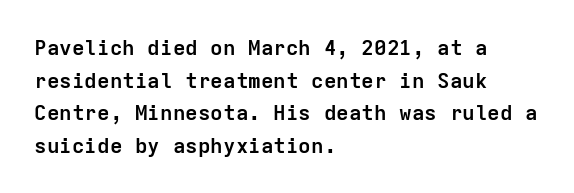
Q: Is the text bold? A: Yes.
Q: Is the text italic (slanted)? A: No, it is upright.
Q: Is the text underlined? A: No.
Q: How is the paragraph aligned? A: Left-aligned.
Q: Is the spacing between letters normal or unusually wide? A: Normal.
Q: Is the spacing between lines tight, normal or loose? A: Normal.
